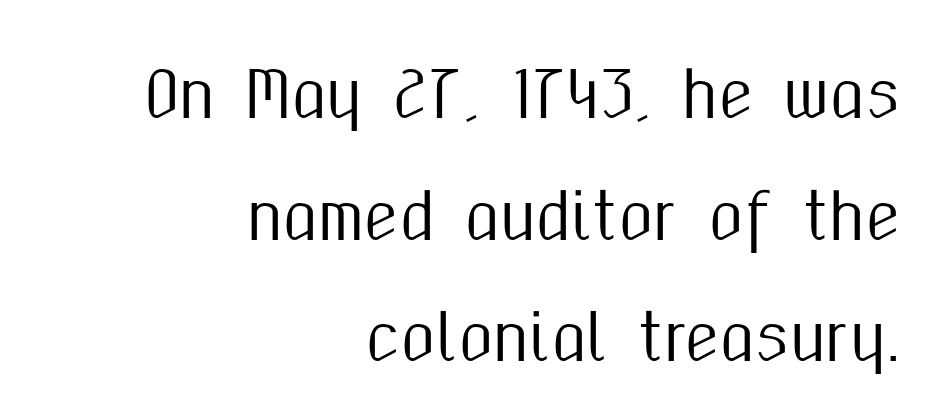
{"serif": "no", "italic": "no", "width": "condensed", "stroke_contrast": "medium", "x_height": "medium", "monospaced": "no", "underline": "no", "align": "right", "line_spacing": "loose", "line_spacing_ratio": 1.93, "letter_spacing": "normal", "letter_spacing_em": 0.0, "glyph_px": 63}
